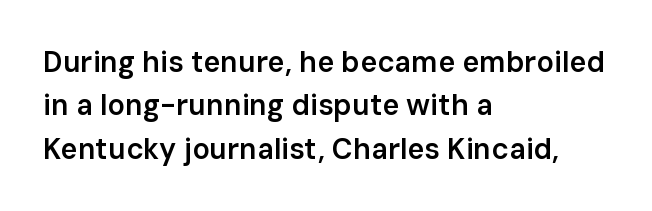
The image shows 29 px semibold sans-serif type, upright; set left-aligned, normal line spacing (1.5x), normal letter spacing, not underlined; low stroke contrast and a medium x-height.
